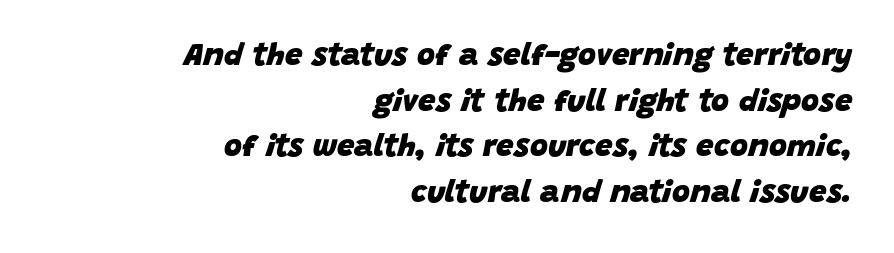
Q: Is the text bold? A: Yes.
Q: Is the text italic (slanted)? A: Yes, it leans right by about 15 degrees.
Q: Is the text underlined? A: No.
Q: How is the paragraph aligned? A: Right-aligned.
Q: Is the spacing between letters normal or unusually wide? A: Normal.
Q: Is the spacing between lines tight, normal or loose? A: Normal.
Q: Width (condensed, normal, or wide)? A: Normal.
Q: Stroke contrast? A: Low.
Q: x-height? A: Large.
Q: Monospaced? A: No.
